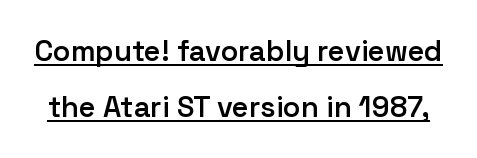
{"serif": "no", "italic": "no", "bold": "semi", "weight": "semibold", "width": "normal", "stroke_contrast": "low", "x_height": "medium", "monospaced": "no", "underline": "yes", "line_spacing": "loose", "line_spacing_ratio": 1.92, "letter_spacing": "normal", "letter_spacing_em": 0.0, "glyph_px": 29}
